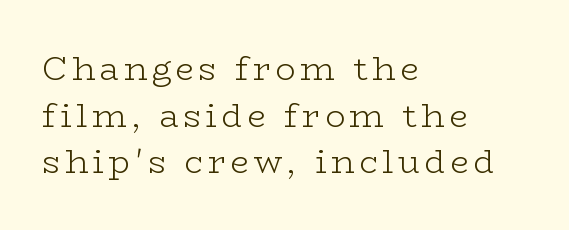
The specimen omits any rule beneath the text block's lines. Weight: regular or lighter. Upright lettering throughout. Compared with typical paragraphs, the rows here are spaced about the same.
